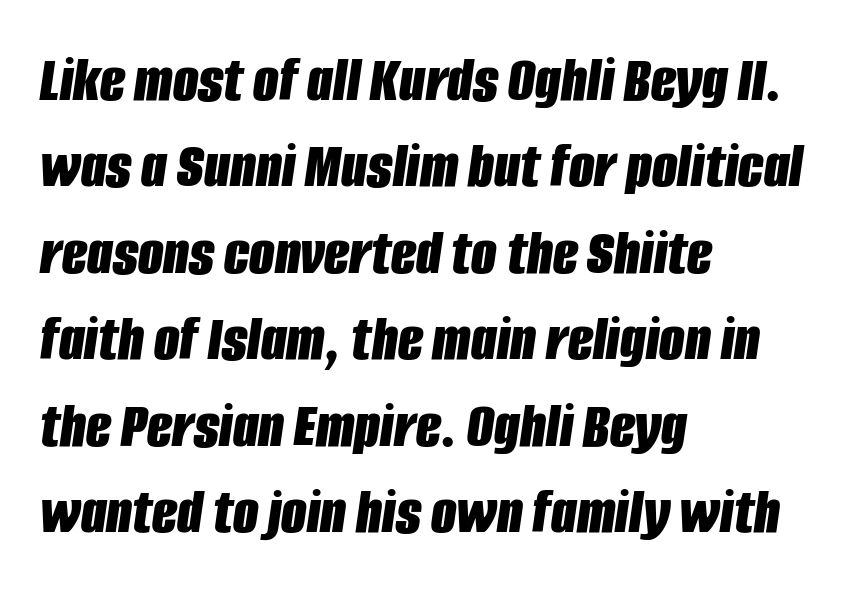
The passage shown is typed in a proportional face where columns would drift. The passage shown is not underscored anywhere. How would I describe the line gaps? Plain and ordinary. The setting favours the left margin, as ordinary paragraphs usually do. The whole block is typeset with a tilt. Words appear dense and cohesive because spacing is normal.
